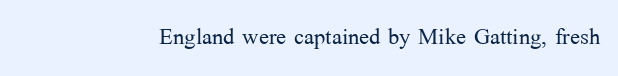
Regarding serifs, this sample has them. Check the space under the baseline: it is left empty. Style check: upright. Stems here are at most as thick as an everyday book face.
